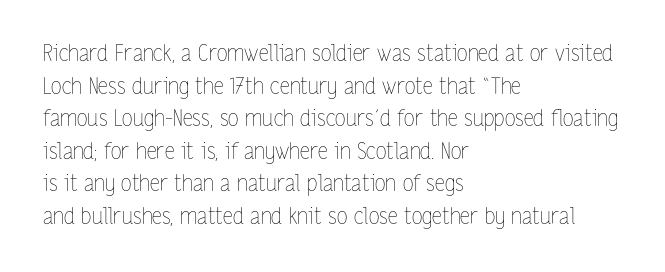
Q: Is the text bold? A: No.
Q: Is the text italic (slanted)? A: No, it is upright.
Q: Is the text underlined? A: No.
Q: How is the paragraph aligned? A: Left-aligned.
Q: Is the spacing between letters normal or unusually wide? A: Normal.
Q: Is the spacing between lines tight, normal or loose? A: Normal.
